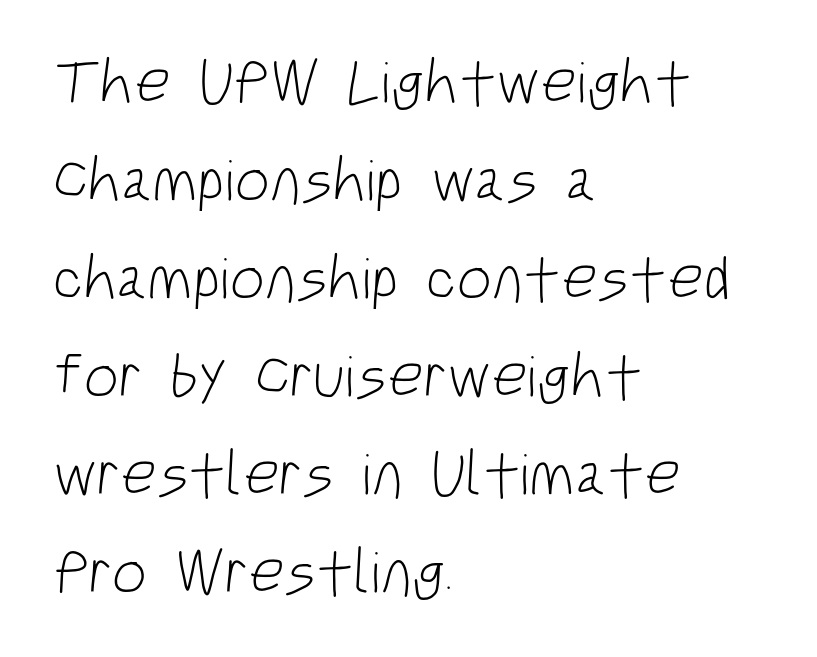
Is there much room between lines? A standard amount, neither cramped nor airy. A quiet, ordinary-to-light weight characterises the typeface. A typesetter would call this zero additional tracking. Reading down the block, your eye returns to a fixed left position each line. The area under the type is left untouched. Looks like regular typesetting: each glyph gets only the width it needs.
